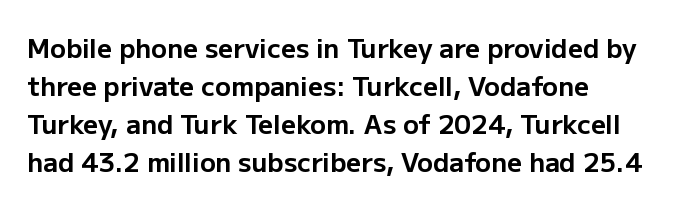
{"italic": "no", "bold": "yes", "underline": "no", "line_spacing": "normal", "line_spacing_ratio": 1.46, "letter_spacing": "normal", "letter_spacing_em": 0.0, "glyph_px": 26}
